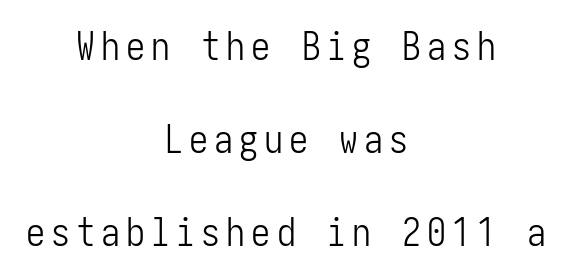
Q: Is the text bold? A: No.
Q: Is the text italic (slanted)? A: No, it is upright.
Q: Is the typeface a serif or a sans-serif typeface? A: Sans-serif.
Q: Is the text underlined? A: No.
Q: How is the paragraph aligned? A: Centered.
Q: Is the spacing between lines tight, normal or loose? A: Loose.
Q: Width (condensed, normal, or wide)? A: Condensed.
Q: Stroke contrast? A: Low.
Q: x-height? A: Medium.
